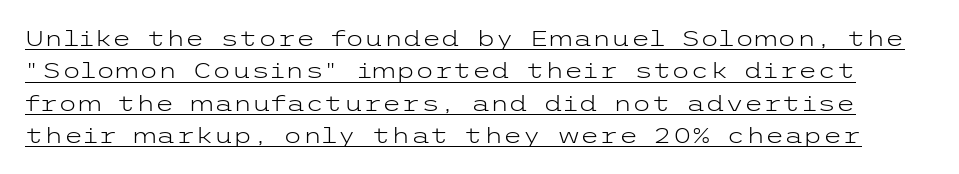
The image shows 22 px text type, upright; set normal line spacing (1.47x), normal letter spacing, underlined.
